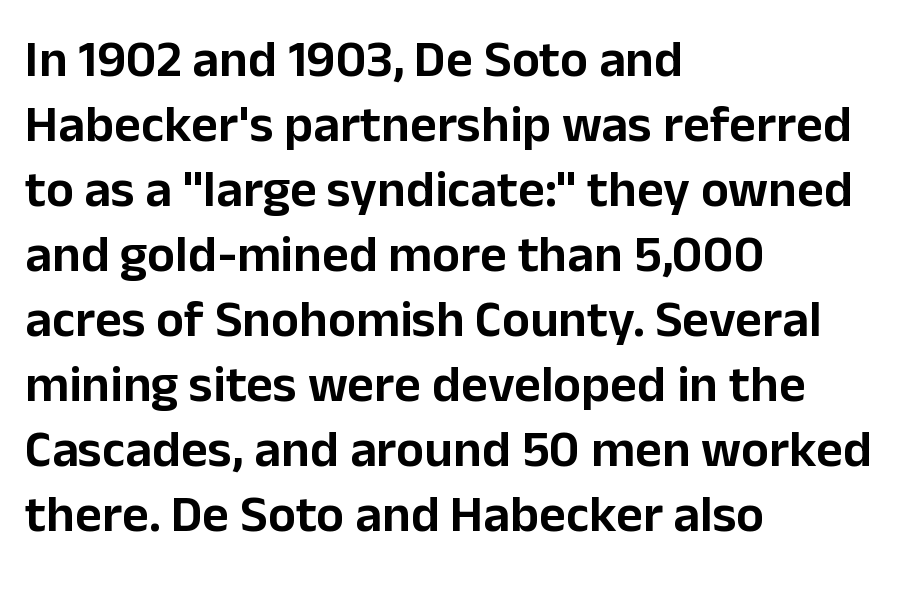
The image shows 52 px sans-serif type, upright; set left-aligned, normal line spacing (1.25x), normal letter spacing, not underlined; low stroke contrast and a medium x-height.
